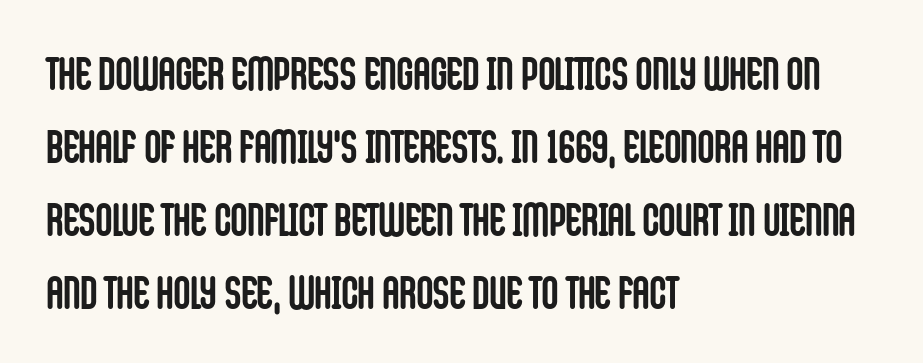
The image shows 46 px semibold, condensed sans-serif type, upright; set left-aligned, normal line spacing (1.59x), normal letter spacing, not underlined; low stroke contrast and a large x-height.
